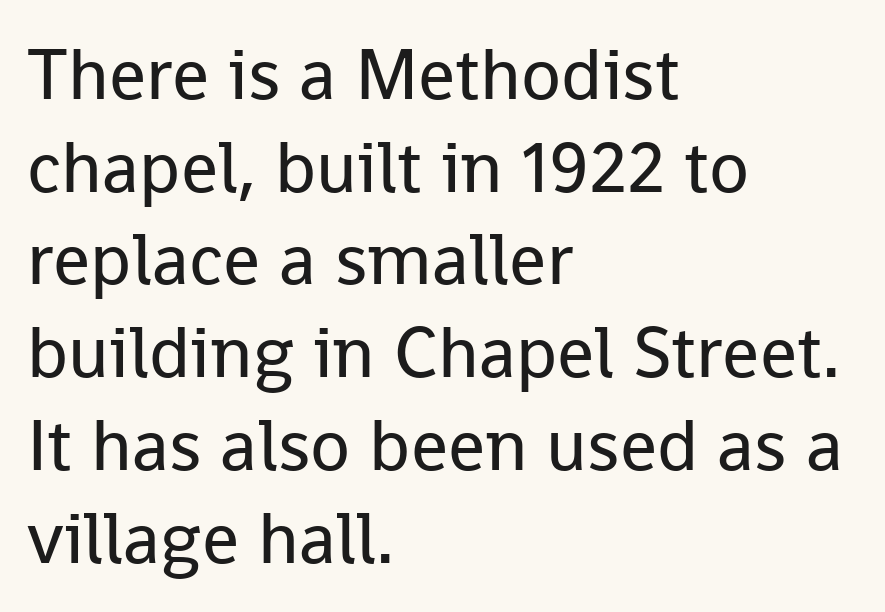
{"serif": "no", "italic": "no", "bold": "no", "weight": "regular", "width": "normal", "stroke_contrast": "low", "x_height": "medium", "monospaced": "no", "underline": "no", "align": "left", "line_spacing": "normal", "line_spacing_ratio": 1.27, "letter_spacing": "normal", "letter_spacing_em": 0.0, "glyph_px": 73}
